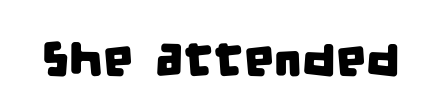
{"serif": "no", "width": "condensed", "stroke_contrast": "low", "x_height": "large", "monospaced": "no", "underline": "no", "letter_spacing": "normal", "letter_spacing_em": 0.0, "glyph_px": 48}
